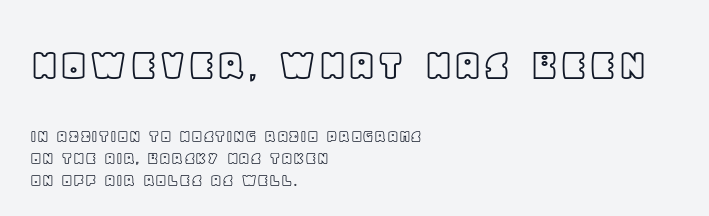
{"italic": "no", "width": "normal", "x_height": "large", "monospaced": "no", "underline": "no", "align": "left", "line_spacing_ratio": 1.16, "letter_spacing": "normal", "letter_spacing_em": 0.0, "larger_block": "first", "size_ratio": 2.47, "glyph_px": 47}
